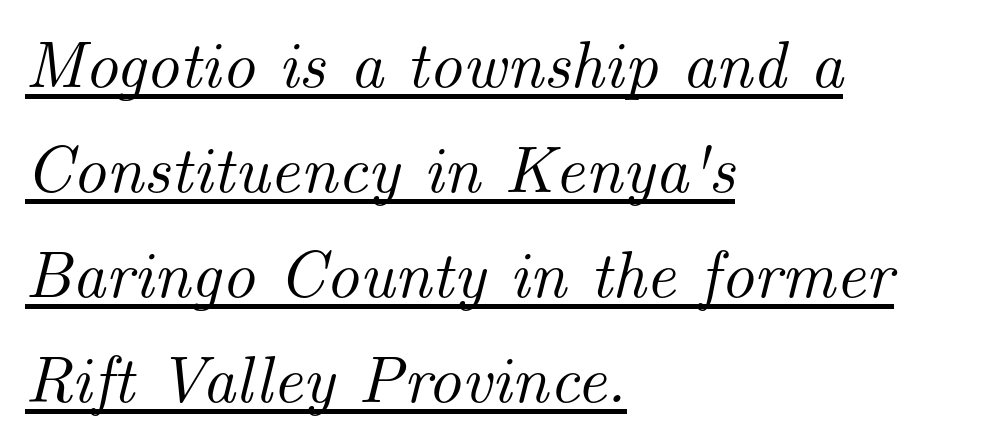
Q: Is the text italic (slanted)? A: Yes, it leans right by about 14 degrees.
Q: Is the typeface a serif or a sans-serif typeface? A: Serif.
Q: Is the text underlined? A: Yes.
Q: How is the paragraph aligned? A: Left-aligned.
Q: Is the spacing between letters normal or unusually wide? A: Normal.
Q: Is the spacing between lines tight, normal or loose? A: Normal.
Q: Width (condensed, normal, or wide)? A: Normal.
Q: Stroke contrast? A: Medium.
Q: x-height? A: Small.
Q: Monospaced? A: No.
